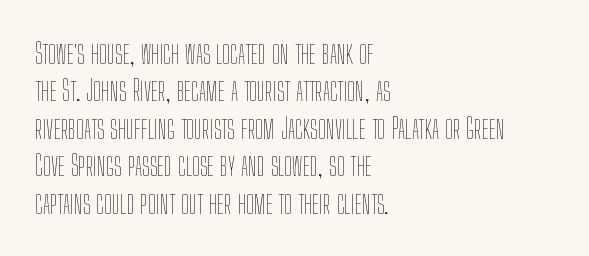
These lines are rendered in a variable-pitch font. The font sits on the lighter half of the weight spectrum, regular included. Unmarked baselines from the first word to the last. No extra tracking has been applied to these lines. The text block is weighted toward the left margin, trailing off unevenly rightward.
